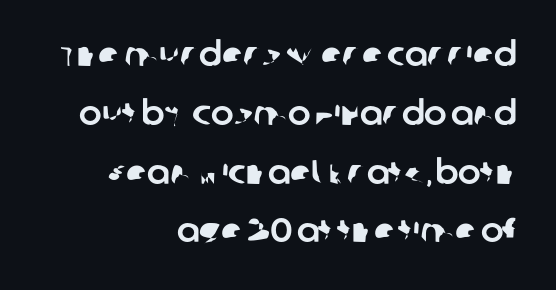
The image shows 34 px sans-serif type; set right-aligned, line spacing 1.73x, normal letter spacing, not underlined; low stroke contrast and a large x-height.
